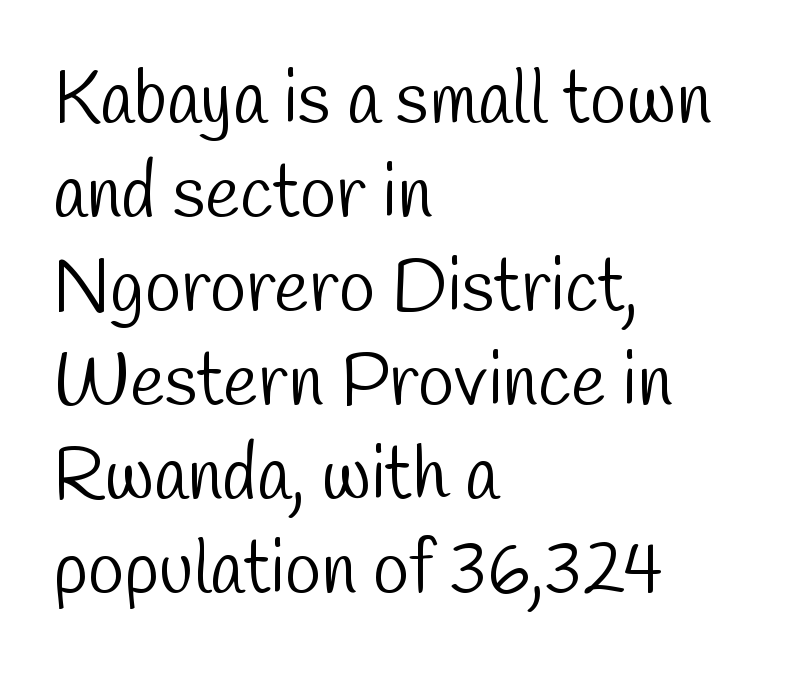
The image shows 74 px light, condensed sans-serif type; set left-aligned, normal line spacing (1.27x), normal letter spacing, not underlined; low stroke contrast and a medium x-height.
